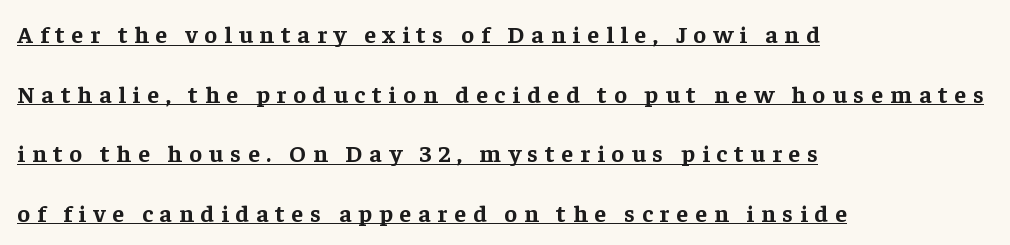
The image shows 24 px bold type, upright; set left-aligned, loose line spacing (2.48x), unusually wide letter spacing (+0.29 em), underlined.
